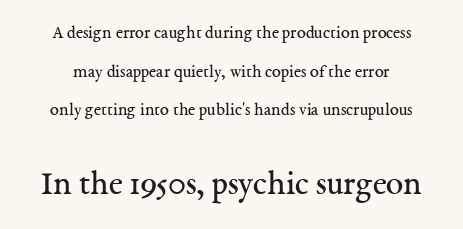
{"serif": "yes", "italic": "no", "bold": "no", "weight": "regular", "width": "normal", "stroke_contrast": "medium", "x_height": "medium", "monospaced": "no", "underline": "no", "line_spacing": "loose", "line_spacing_ratio": 2.15, "letter_spacing": "normal", "letter_spacing_em": 0.0, "larger_block": "second", "size_ratio": 1.94, "glyph_px": 35}
